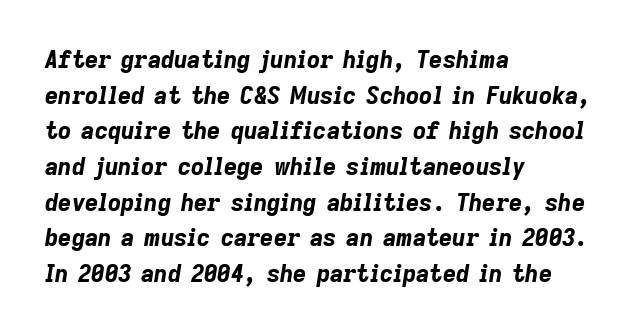
The image shows 23 px bold type, italic (leaning right); set left-aligned, normal line spacing (1.55x), normal letter spacing, not underlined.
